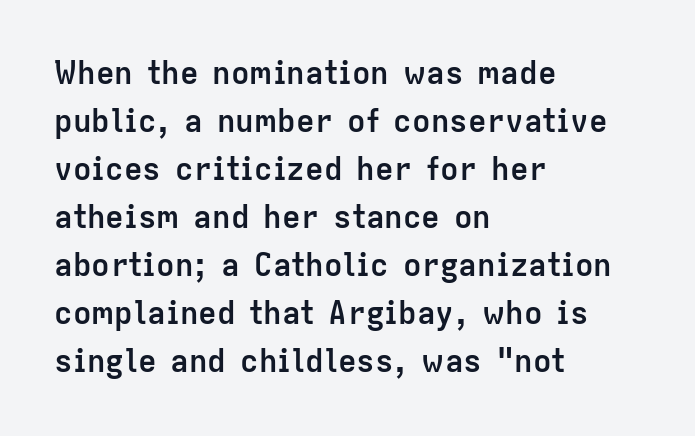
The image shows 31 px semibold sans-serif type, upright; set left-aligned, normal line spacing (1.55x), normal letter spacing, not underlined; low stroke contrast and a medium x-height.
